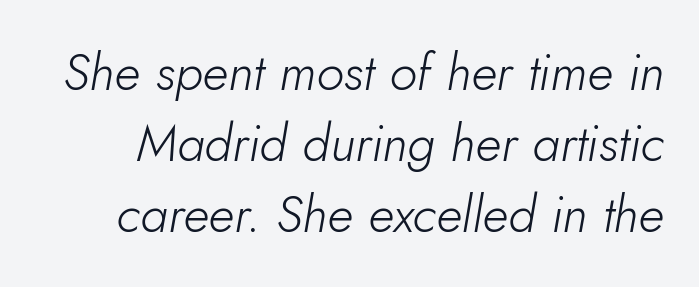
The lettering tilts uniformly, giving the passage an italic look. Do the characters align in a grid? No, the font is proportional. Has an underline been added? It has not. The lines sit at an ordinary, default distance from one another. Caption: standard tracking, unaltered.
